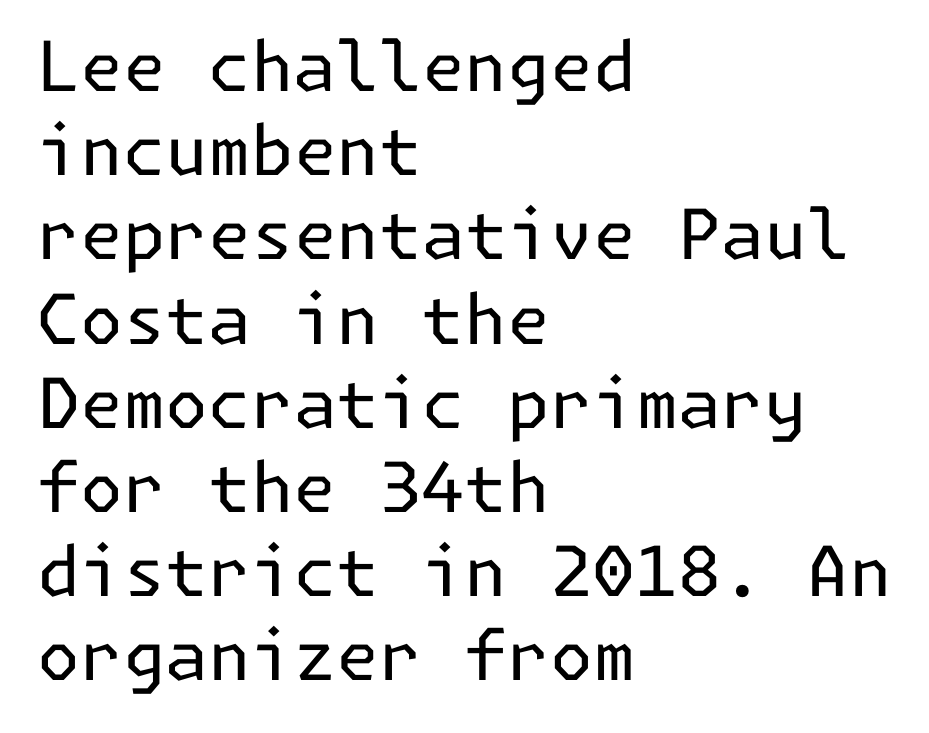
The image shows 69 px regular-weight sans-serif type, upright; set left-aligned, line spacing 1.22x, normal letter spacing, not underlined; low stroke contrast and a medium x-height.
